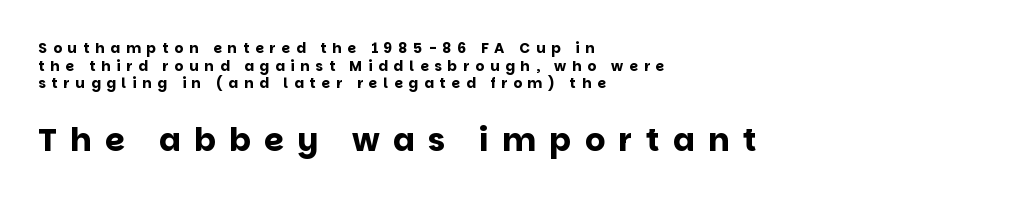
As a designer I'd log this as weight 700, bold. Is there much room between lines? A standard amount, neither cramped nor airy. The more generous point size was reserved for the lower chunk. The typeface chosen for these lines omits serifs.
